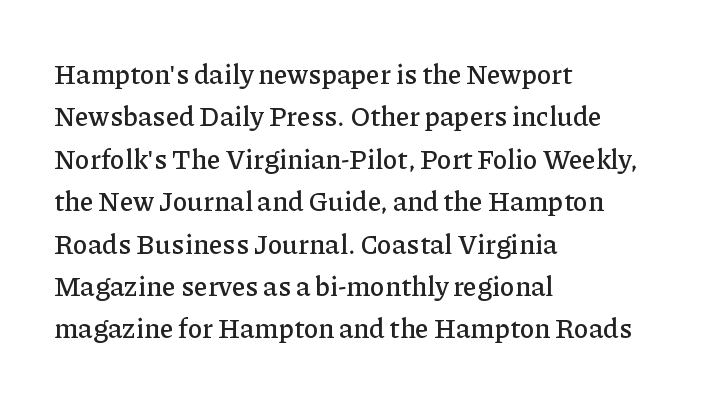
The image shows 27 px text type, upright; set left-aligned, normal line spacing (1.57x), normal letter spacing, not underlined.
